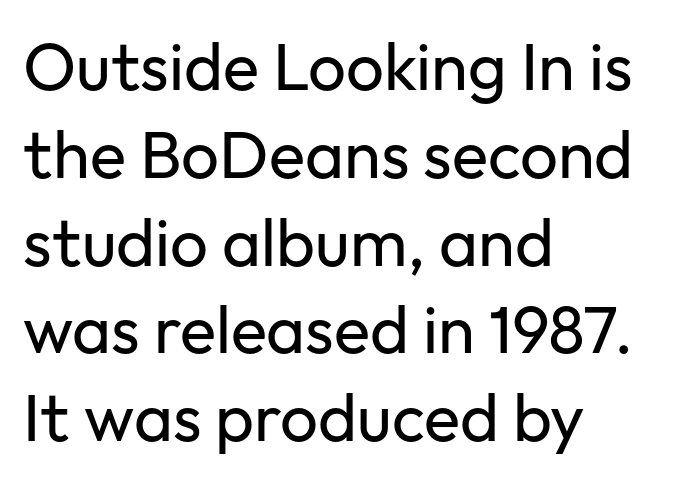
The image shows 67 px regular-weight sans-serif type, upright; set left-aligned, normal line spacing (1.31x), normal letter spacing, not underlined; low stroke contrast and a medium x-height.
